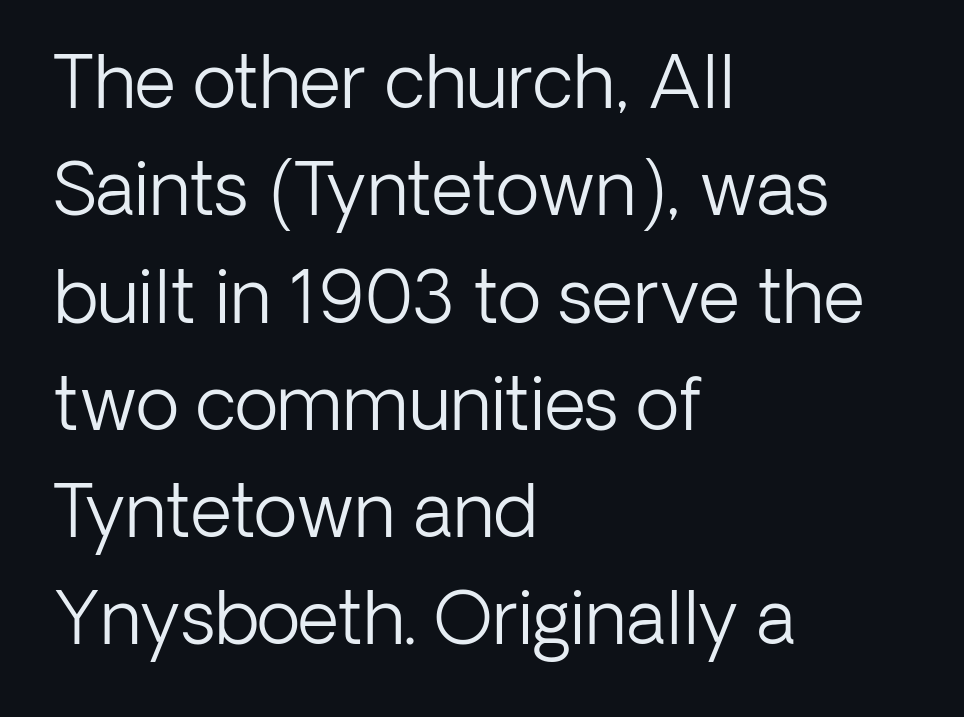
Serifs: no, the terminals of the letterforms are clean. The paragraph has a hard left edge and a soft right edge. There is no visible air inserted between adjacent glyphs. The face looks like a standard text weight, possibly lighter. Looks like regular typesetting: each glyph gets only the width it needs. The gap between lines stays unmarked.
